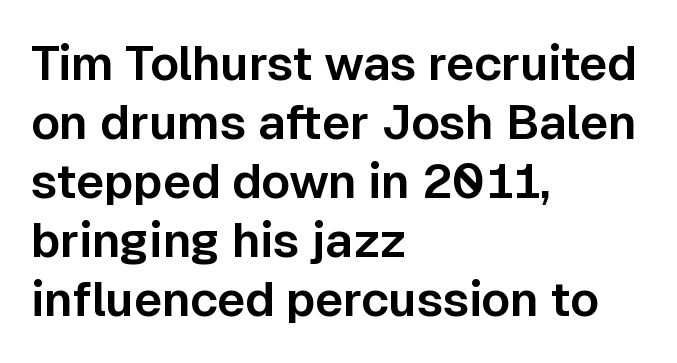
The image shows 48 px sans-serif type, upright; set left-aligned, line spacing 1.23x, normal letter spacing, not underlined; low stroke contrast and a medium x-height.
